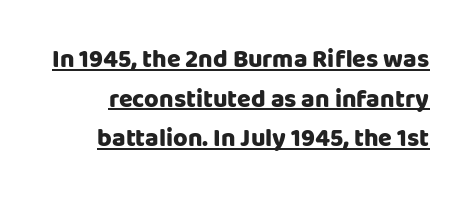
Q: Is the text bold? A: Yes.
Q: Is the text italic (slanted)? A: No, it is upright.
Q: Is the text underlined? A: Yes.
Q: Is the spacing between letters normal or unusually wide? A: Normal.
Q: Is the spacing between lines tight, normal or loose? A: Normal.
